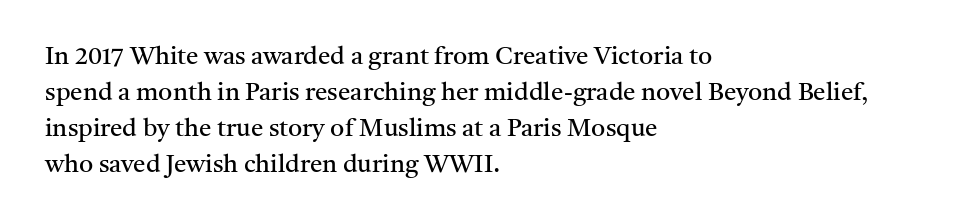
Q: Is the text bold? A: No.
Q: Is the text italic (slanted)? A: No, it is upright.
Q: Is the text underlined? A: No.
Q: How is the paragraph aligned? A: Left-aligned.
Q: Is the spacing between letters normal or unusually wide? A: Normal.
Q: Is the spacing between lines tight, normal or loose? A: Normal.
